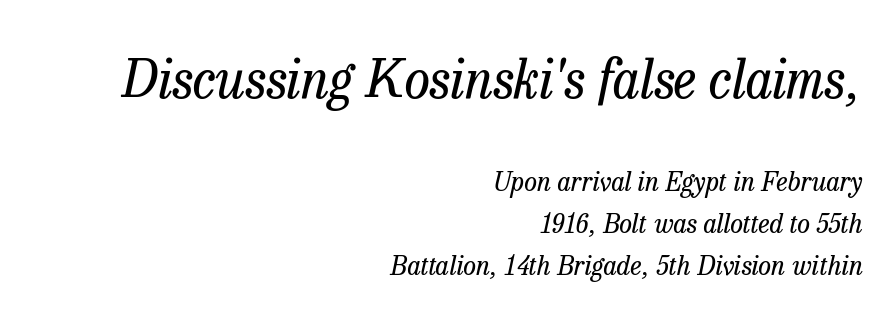
Q: Is the text bold? A: No.
Q: Is the text italic (slanted)? A: Yes, it leans right by about 13 degrees.
Q: Is the typeface a serif or a sans-serif typeface? A: Serif.
Q: Is the text underlined? A: No.
Q: How is the paragraph aligned? A: Right-aligned.
Q: Is the spacing between letters normal or unusually wide? A: Normal.
Q: Is the spacing between lines tight, normal or loose? A: Normal.
Q: Which block of text is set in a larger size, the first (top) or the second (bottom)? A: The first (top) one.
Q: Width (condensed, normal, or wide)? A: Normal.
Q: Stroke contrast? A: Low.
Q: x-height? A: Medium.
Q: Monospaced? A: No.
